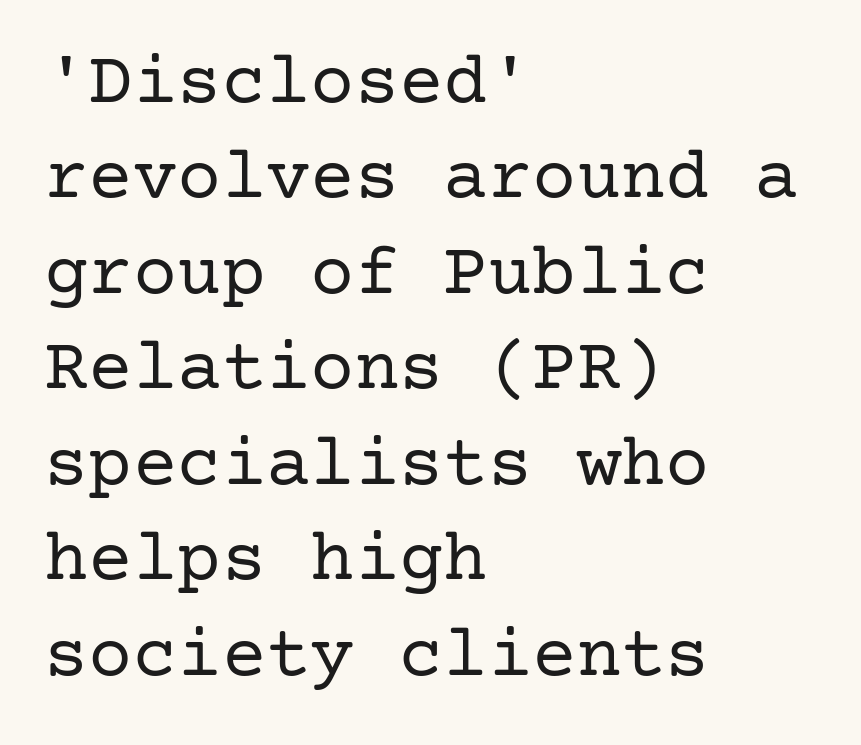
The face used here is rendered with its standard letterfit. Normally led — the rows are evenly, conventionally spaced. The typeface chosen for these lines features serifs. Line starts are locked; line ends wander. This is the regular roman posture of the typeface.
